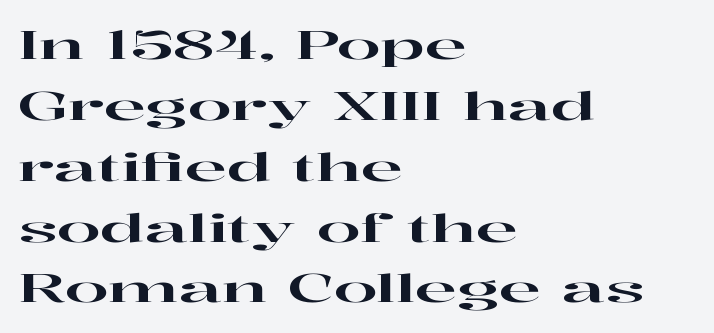
Q: Is the text italic (slanted)? A: No, it is upright.
Q: Is the typeface a serif or a sans-serif typeface? A: Serif.
Q: Is the text underlined? A: No.
Q: How is the paragraph aligned? A: Left-aligned.
Q: Is the spacing between letters normal or unusually wide? A: Normal.
Q: Is the spacing between lines tight, normal or loose? A: Normal.
Q: Width (condensed, normal, or wide)? A: Wide.
Q: Stroke contrast? A: High.
Q: x-height? A: Medium.
Q: Monospaced? A: No.
